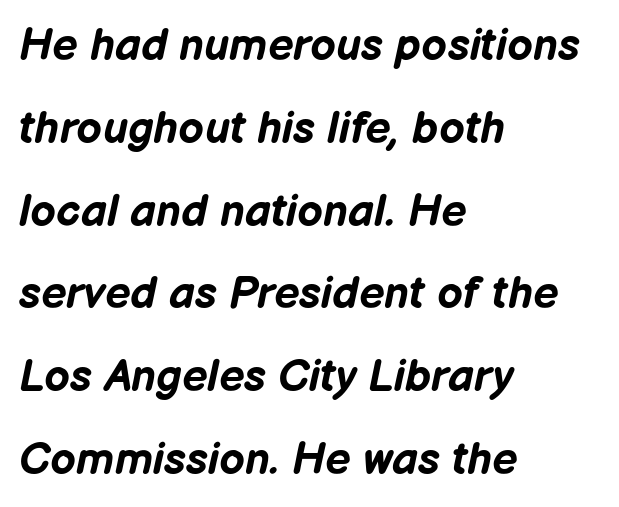
The strokes are fattened all the way to bold. Descenders hang freely into open space. These lines are rendered in a variable-pitch font. The text block is weighted toward the left margin, trailing off unevenly rightward. Short note: letters normally spaced. Emphasis-style slanted type is in use.
